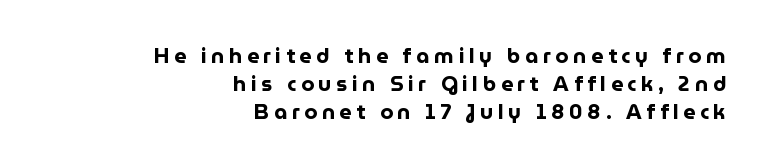
The image shows 21 px bold type, upright; set right-aligned, normal line spacing (1.33x), unusually wide letter spacing (+0.22 em), not underlined.
